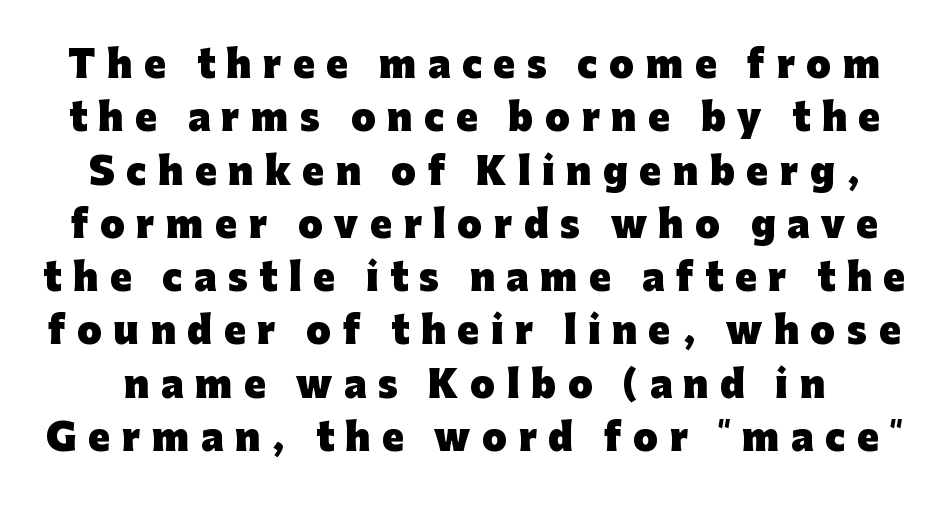
The image shows 36 px heavy sans-serif type, upright; set normal line spacing (1.48x), unusually wide letter spacing (+0.32 em), not underlined; low stroke contrast and a medium x-height.
